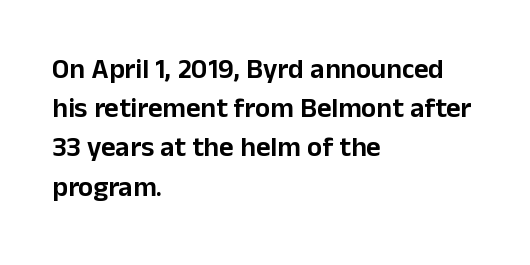
Q: Is the text italic (slanted)? A: No, it is upright.
Q: Is the typeface a serif or a sans-serif typeface? A: Sans-serif.
Q: Is the text underlined? A: No.
Q: How is the paragraph aligned? A: Left-aligned.
Q: Is the spacing between letters normal or unusually wide? A: Normal.
Q: Is the spacing between lines tight, normal or loose? A: Normal.
Q: Width (condensed, normal, or wide)? A: Normal.
Q: Stroke contrast? A: Low.
Q: x-height? A: Medium.
Q: Monospaced? A: No.
